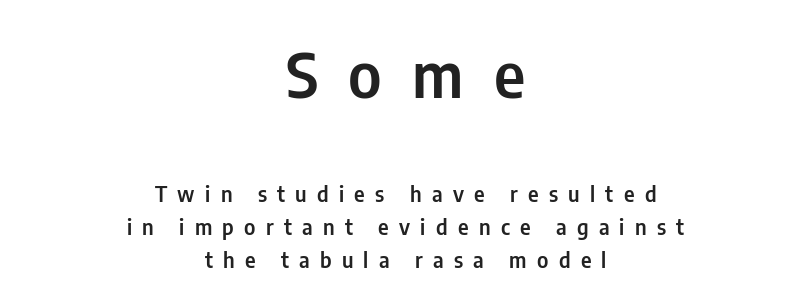
{"serif": "no", "italic": "no", "width": "condensed", "stroke_contrast": "low", "x_height": "medium", "monospaced": "no", "underline": "no", "align": "center", "line_spacing": "normal", "line_spacing_ratio": 1.56, "letter_spacing": "wide", "letter_spacing_em": 0.49, "larger_block": "first", "size_ratio": 2.95, "glyph_px": 62}
